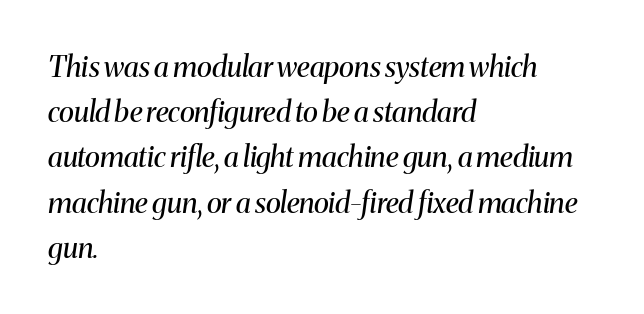
Q: Is the text bold? A: No.
Q: Is the text italic (slanted)? A: Yes, it leans right by about 8 degrees.
Q: Is the typeface a serif or a sans-serif typeface? A: Serif.
Q: Is the text underlined? A: No.
Q: How is the paragraph aligned? A: Left-aligned.
Q: Is the spacing between letters normal or unusually wide? A: Normal.
Q: Is the spacing between lines tight, normal or loose? A: Normal.
Q: Width (condensed, normal, or wide)? A: Normal.
Q: Stroke contrast? A: Medium.
Q: x-height? A: Medium.
Q: Monospaced? A: No.
